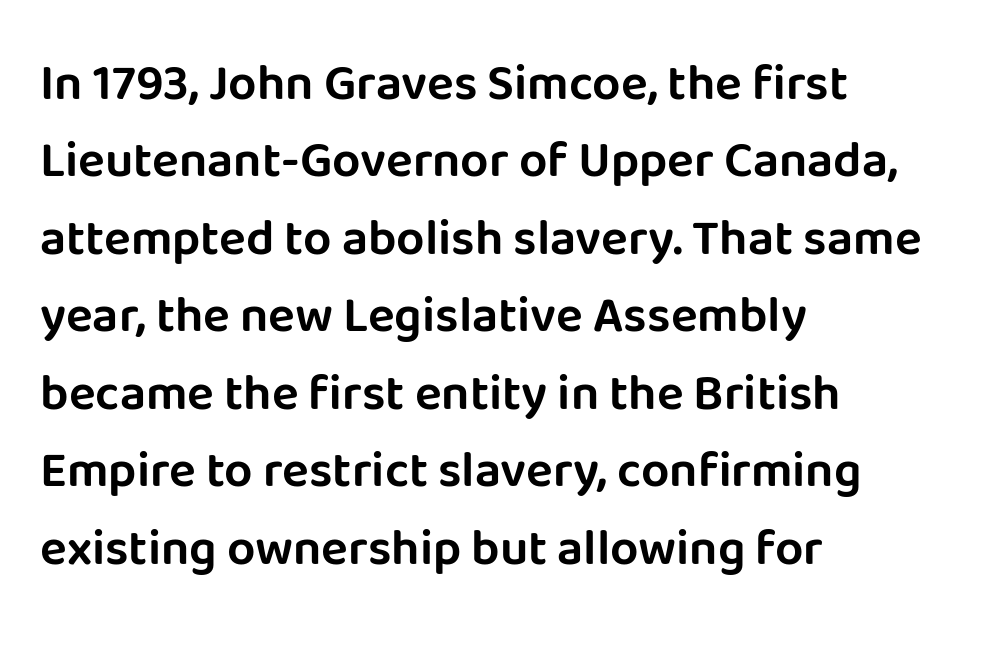
Descenders hang freely into open space. There is no visible air inserted between adjacent glyphs. The lettering stays uniformly vertical, giving the passage a roman look. The rag falls on the right side of this text block. Look at the bottom of the vertical strokes: they stop flat, with no serifs. Whoever set this chose a conventional vertical rhythm.
